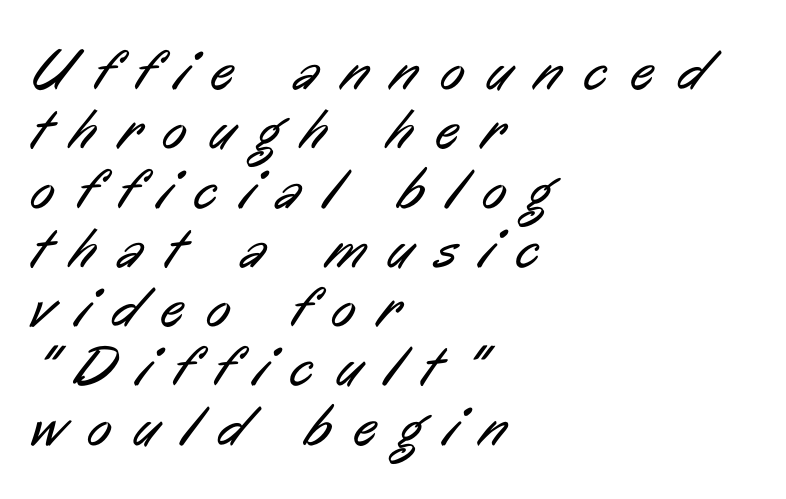
{"serif": "no", "bold": "no", "weight": "regular", "width": "condensed", "stroke_contrast": "low", "x_height": "medium", "monospaced": "no", "underline": "no", "align": "left", "line_spacing": "tight", "line_spacing_ratio": 1.04, "letter_spacing": "wide", "letter_spacing_em": 0.41, "glyph_px": 57}
